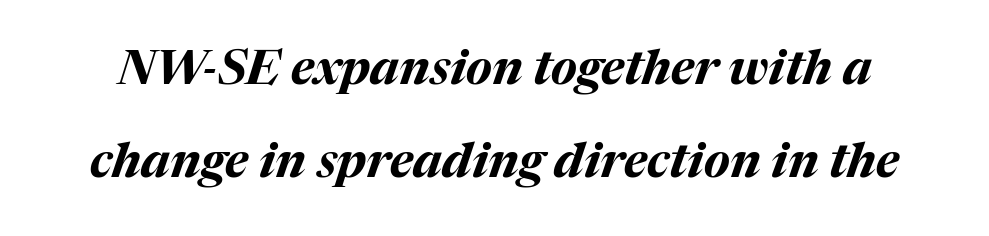
Standard letterfit; no display-style spreading of the glyphs. Spacing verdict: proportional, widths tailored to each character. What weight is shown? A full bold with thick strokes. Whoever set this chose breathing room over compactness in the vertical rhythm. A clean baseline with only descenders dipping below it.
